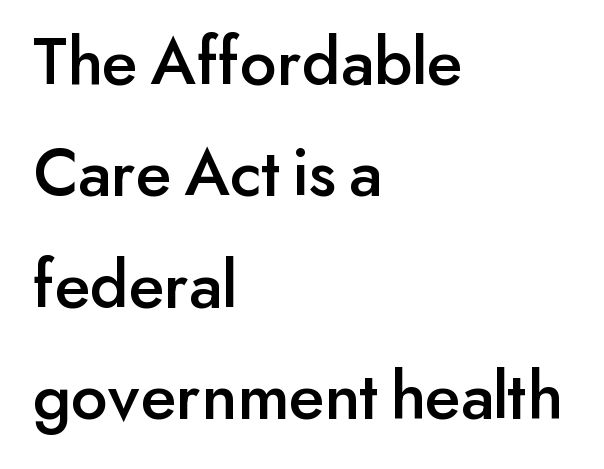
Successive baselines arrive at the customary interval. The glyphs are unaccompanied by any horizontal stroke below them. Spacing verdict: proportional, widths tailored to each character. You can tell from the bare stems that sans-serif type was used. These lines were composed using upright roman letters. This sample uses plain, unmodified letter spacing.
